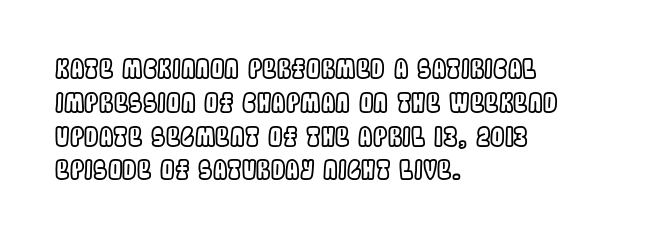
The image shows 26 px text type, upright; set left-aligned, normal line spacing (1.3x), normal letter spacing, not underlined.
